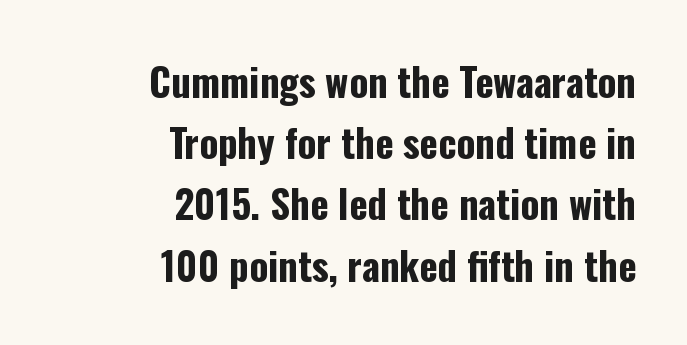
{"serif": "no", "italic": "no", "bold": "yes", "weight": "bold", "width": "condensed", "stroke_contrast": "low", "x_height": "medium", "monospaced": "no", "underline": "no", "align": "right", "line_spacing": "normal", "line_spacing_ratio": 1.57, "letter_spacing": "normal", "letter_spacing_em": 0.0, "glyph_px": 39}
